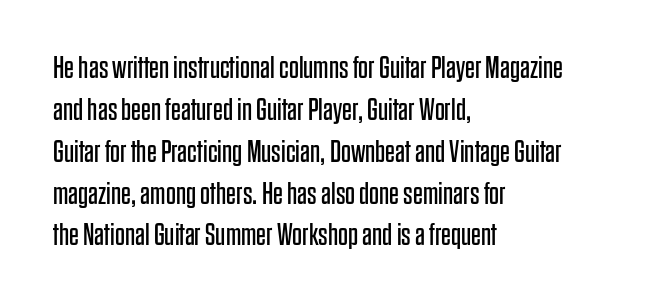
The image shows 31 px regular-weight, condensed sans-serif type, upright; set left-aligned, normal line spacing (1.35x), normal letter spacing, not underlined; low stroke contrast and a large x-height.
